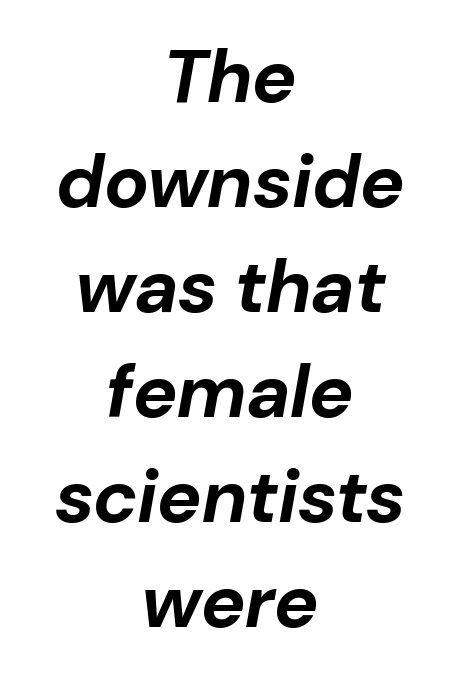
The typesetting leans heavy: a genuine bold. Summary of vertical rhythm: regular, with standard interline spacing. Notice how the passage keeps no hard edge, just a central spine. The type is set solid horizontally, with unmodified tracking. Underline: absent.
